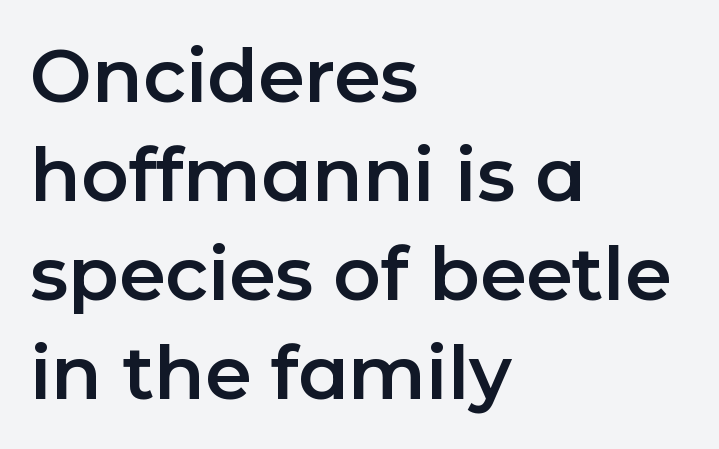
The image shows 74 px sans-serif type, upright; set left-aligned, normal line spacing (1.34x), normal letter spacing, not underlined; low stroke contrast and a medium x-height.
